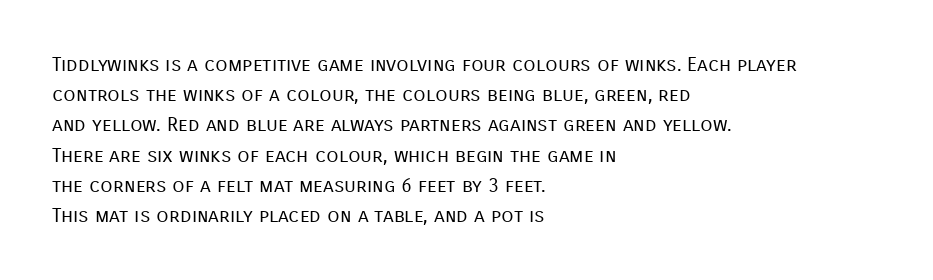
What stands out about the letter spacing? Nothing — it is the standard amount. The axis of the letterforms is exactly vertical. Check the space under the baseline: it is left empty. Evenly set lines give the paragraph a standard silhouette.
